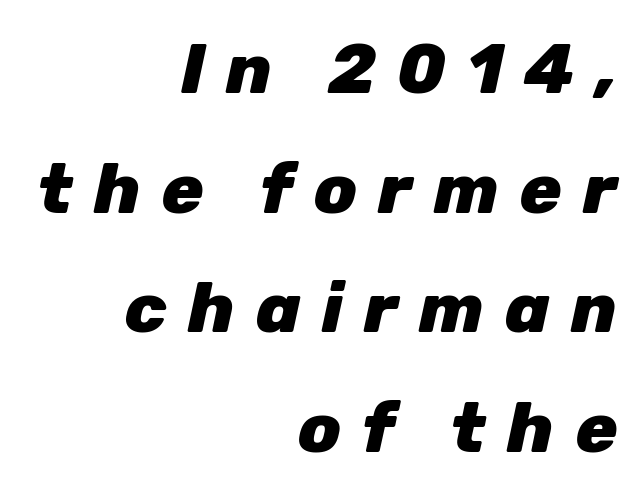
{"italic": "yes", "lean": "right", "slant_degrees": 12, "bold": "yes", "weight": "heavy", "width": "normal", "stroke_contrast": "low", "x_height": "medium", "monospaced": "no", "underline": "no", "align": "right", "line_spacing_ratio": 1.71, "letter_spacing": "wide", "letter_spacing_em": 0.3, "glyph_px": 70}
